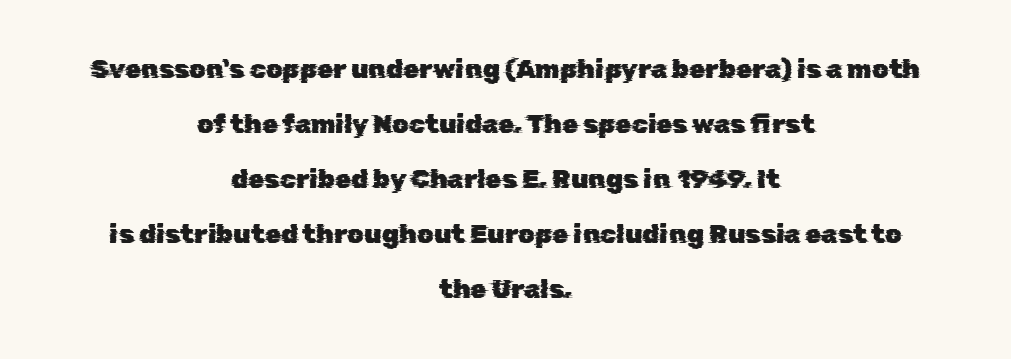
The image shows 26 px text type; set centered, loose line spacing (2.12x), normal letter spacing, not underlined.
